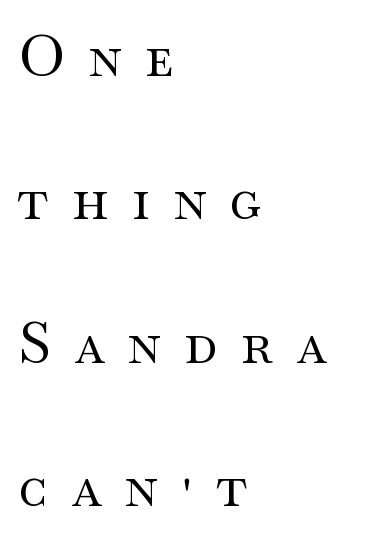
Q: Is the text bold? A: No.
Q: Is the text italic (slanted)? A: No, it is upright.
Q: Is the typeface a serif or a sans-serif typeface? A: Serif.
Q: Is the text underlined? A: No.
Q: How is the paragraph aligned? A: Left-aligned.
Q: Is the spacing between letters normal or unusually wide? A: Unusually wide.
Q: Is the spacing between lines tight, normal or loose? A: Loose.
Q: Width (condensed, normal, or wide)? A: Wide.
Q: Stroke contrast? A: Medium.
Q: x-height? A: Small.
Q: Monospaced? A: No.
